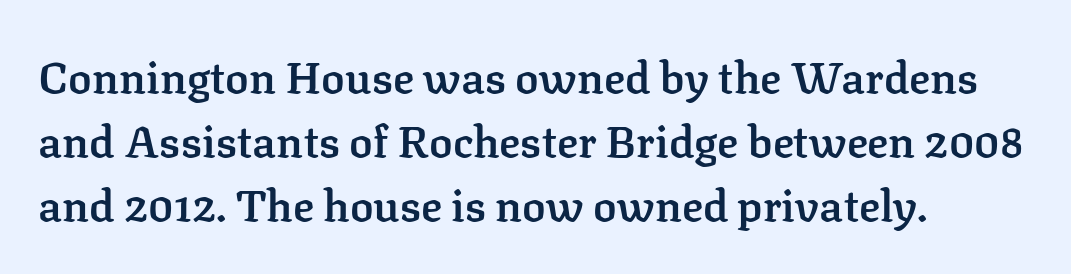
{"serif": "yes", "italic": "no", "bold": "semi", "weight": "semibold", "width": "normal", "stroke_contrast": "low", "x_height": "medium", "monospaced": "no", "underline": "no", "align": "left", "line_spacing": "normal", "line_spacing_ratio": 1.45, "letter_spacing": "normal", "letter_spacing_em": 0.0, "glyph_px": 44}
